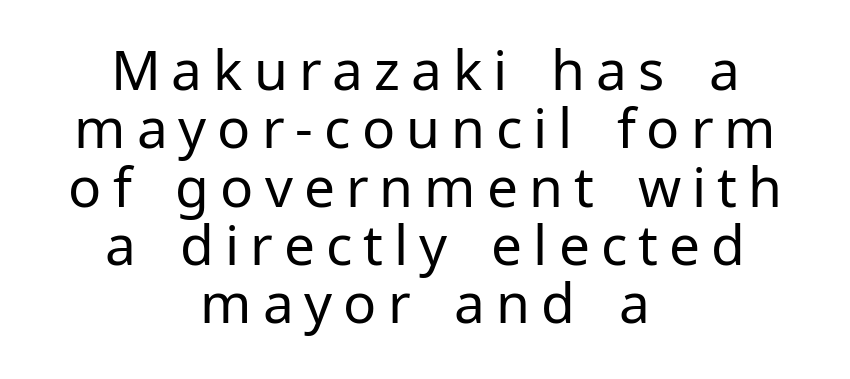
{"serif": "no", "italic": "no", "bold": "no", "weight": "regular", "width": "normal", "stroke_contrast": "low", "x_height": "medium", "monospaced": "no", "underline": "no", "align": "center", "line_spacing": "tight", "line_spacing_ratio": 1.06, "letter_spacing": "wide", "letter_spacing_em": 0.2, "glyph_px": 55}
